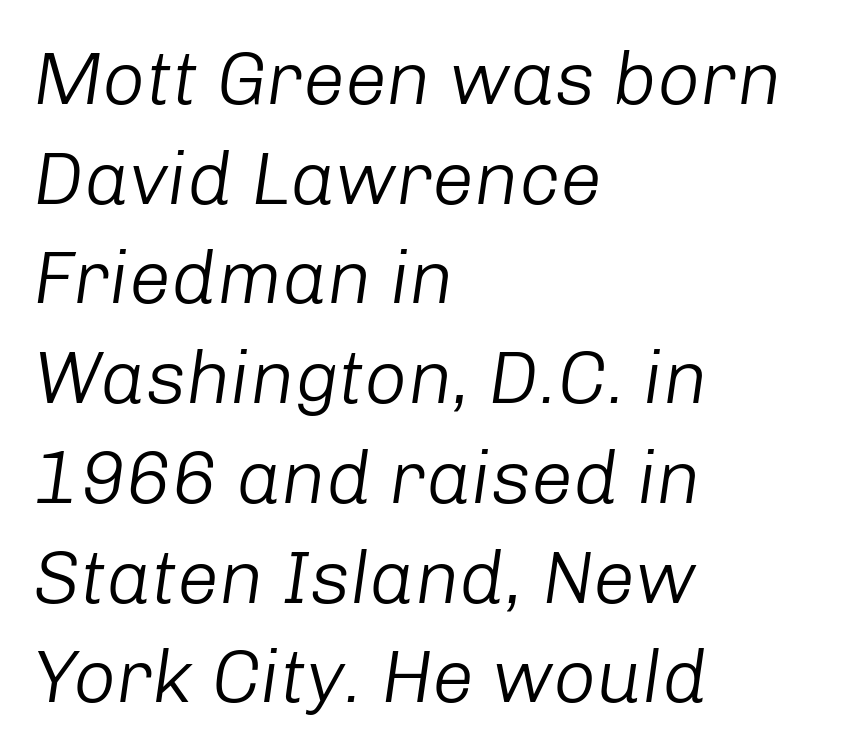
{"italic": "yes", "lean": "right", "slant_degrees": 8, "bold": "no", "weight": "light", "width": "normal", "stroke_contrast": "low", "x_height": "medium", "monospaced": "no", "underline": "no", "align": "left", "line_spacing": "normal", "line_spacing_ratio": 1.33, "letter_spacing": "normal", "letter_spacing_em": 0.0, "glyph_px": 75}
